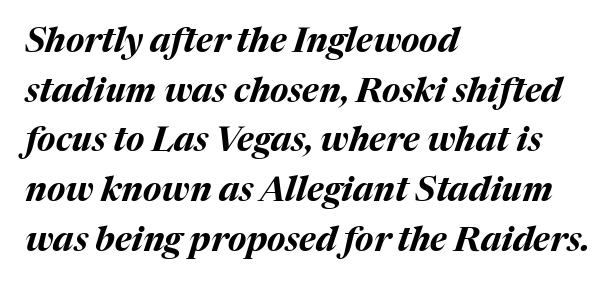
The image shows 34 px bold type, italic (leaning right); set left-aligned, normal line spacing (1.46x), normal letter spacing, not underlined; medium stroke contrast and a medium x-height.
